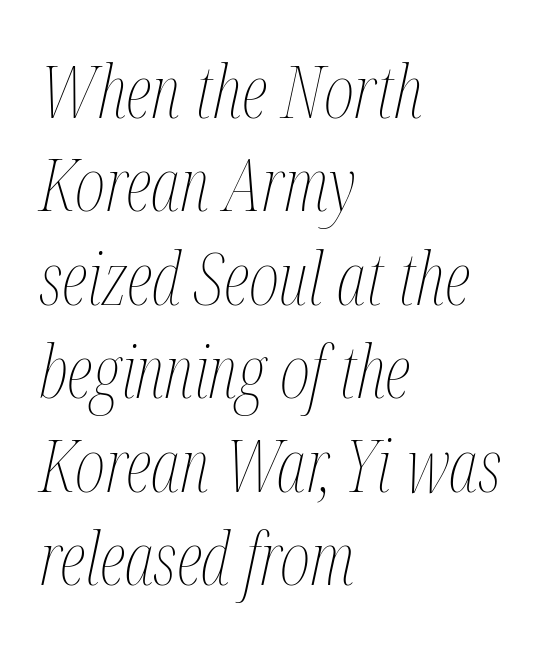
On a weight scale, this lands at 450 or below. Tall strokes in this sample are angled rather than plumb. Glance below the letters and you will spot only blank space. Does the copy run flush right? No — it runs flush left. Leading: standard. Varying glyph widths throughout — classic text-font behaviour.
